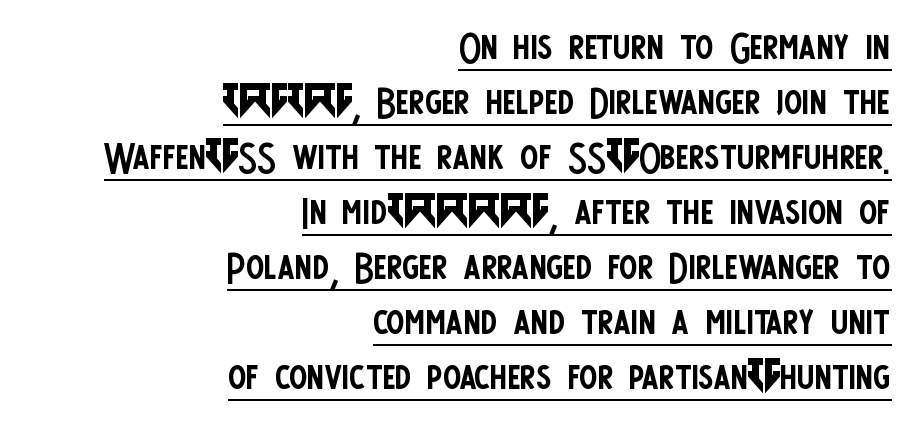
Very little white space separates one row of letters from the next. The rag falls on the left side of this text block. Spacing verdict: proportional, widths tailored to each character. The gaps between neighbouring characters are ordinary and unremarkable. It's the straight-up-and-down kind of type. Each letter's strokes conclude bluntly, with no projecting serifs.
